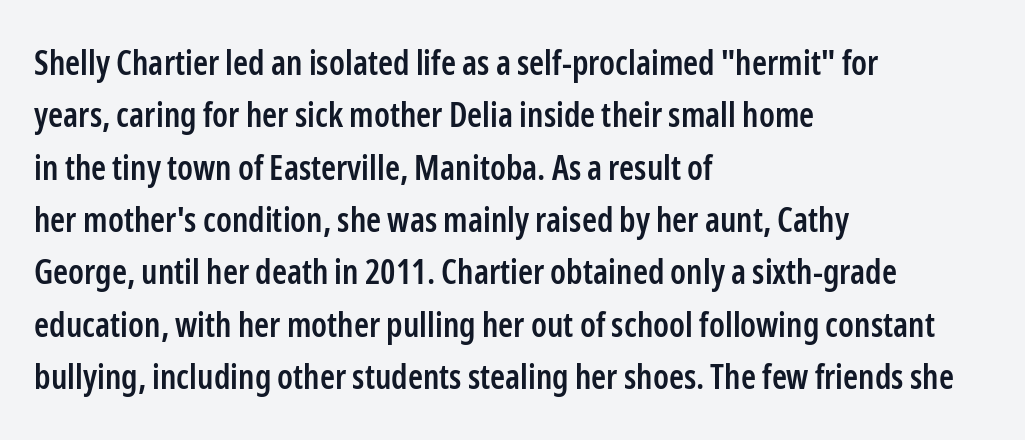
{"serif": "no", "italic": "no", "bold": "semi", "weight": "semibold", "width": "condensed", "stroke_contrast": "low", "x_height": "medium", "monospaced": "no", "underline": "no", "align": "left", "line_spacing": "normal", "line_spacing_ratio": 1.54, "letter_spacing": "normal", "letter_spacing_em": 0.0, "glyph_px": 34}
